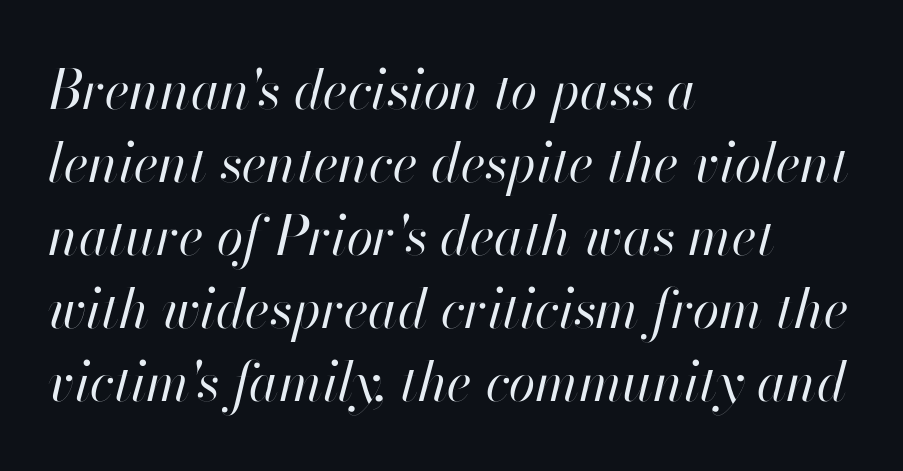
{"italic": "yes", "lean": "right", "slant_degrees": 13, "bold": "no", "weight": "regular", "width": "normal", "stroke_contrast": "high", "x_height": "small", "monospaced": "no", "underline": "no", "align": "left", "line_spacing": "normal", "line_spacing_ratio": 1.35, "letter_spacing": "normal", "letter_spacing_em": 0.0, "glyph_px": 54}
